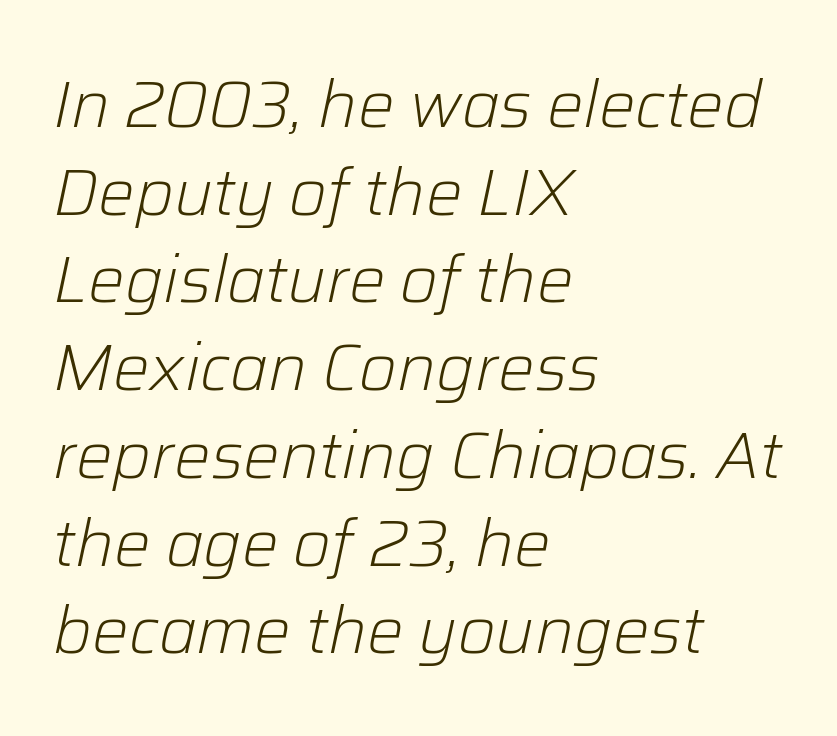
{"italic": "yes", "lean": "right", "slant_degrees": 12, "bold": "no", "weight": "light", "width": "normal", "stroke_contrast": "low", "x_height": "medium", "monospaced": "no", "underline": "no", "align": "left", "line_spacing": "normal", "line_spacing_ratio": 1.35, "letter_spacing": "normal", "letter_spacing_em": 0.0, "glyph_px": 65}
